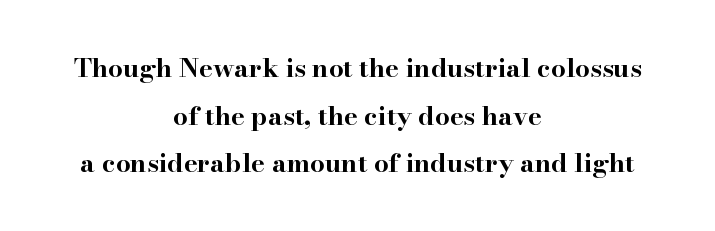
Q: Is the text bold? A: Yes.
Q: Is the text italic (slanted)? A: No, it is upright.
Q: Is the text underlined? A: No.
Q: How is the paragraph aligned? A: Centered.
Q: Is the spacing between letters normal or unusually wide? A: Normal.
